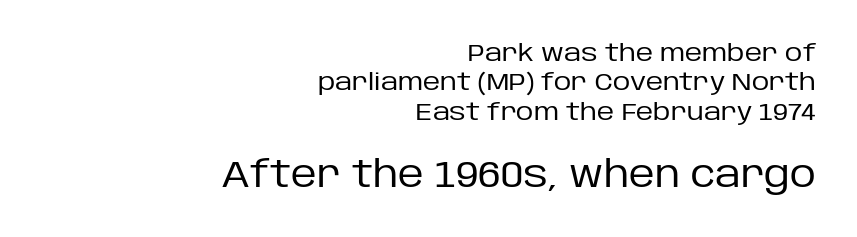
The image shows 36 px regular-weight sans-serif type, upright; set right-aligned, line spacing 1.22x, normal letter spacing, not underlined; the second (bottom) block is 1.5x larger; low stroke contrast and a large x-height.
